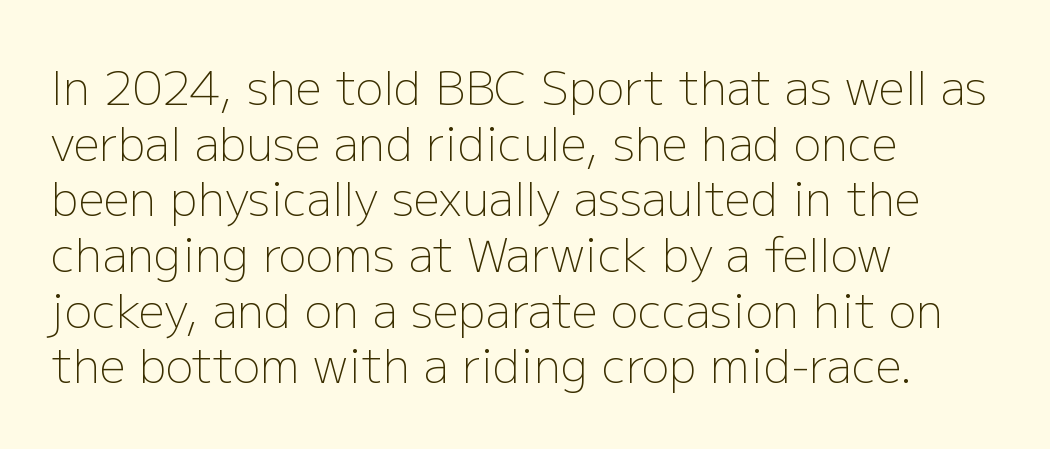
The image shows 46 px light sans-serif type, upright; set left-aligned, line spacing 1.21x, normal letter spacing, not underlined; low stroke contrast and a medium x-height.
